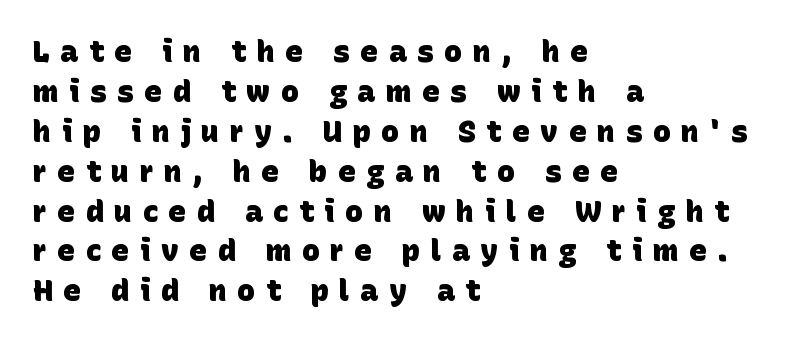
{"serif": "no", "bold": "yes", "weight": "heavy", "width": "normal", "stroke_contrast": "low", "x_height": "large", "monospaced": "no", "underline": "no", "align": "left", "line_spacing": "normal", "line_spacing_ratio": 1.33, "letter_spacing": "wide", "letter_spacing_em": 0.35, "glyph_px": 30}
